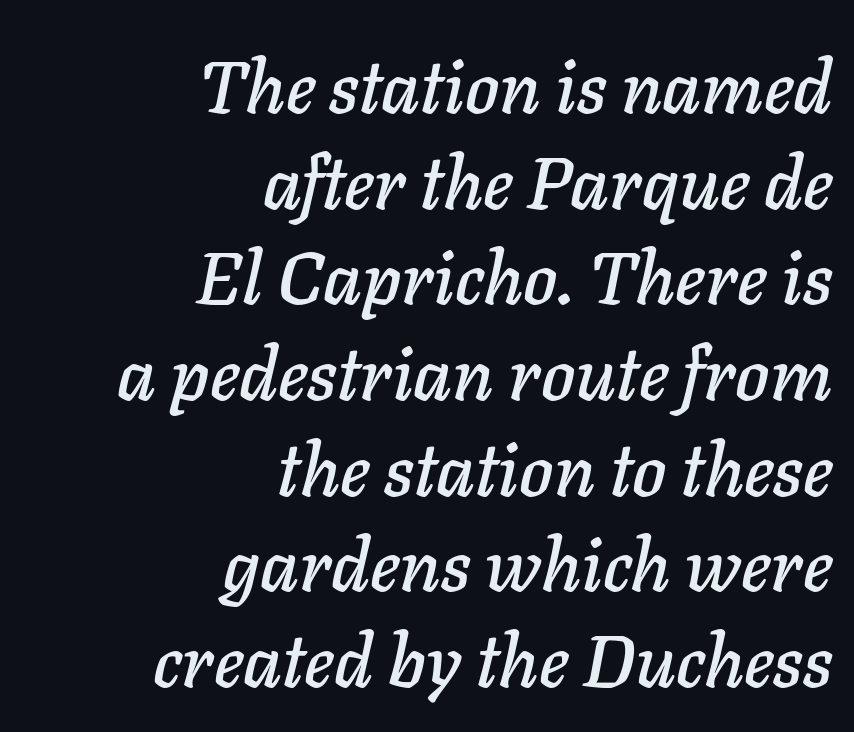
The image shows 73 px text type, italic (leaning right); set right-aligned, normal line spacing (1.31x), normal letter spacing, not underlined; low stroke contrast and a medium x-height.
